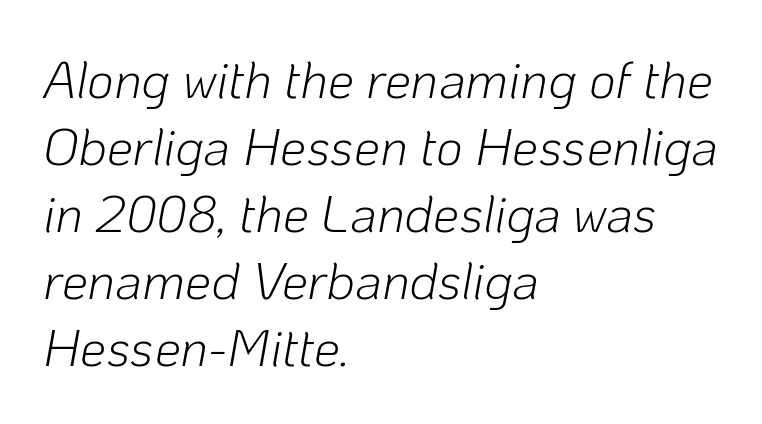
The image shows 52 px light type, italic (leaning right); set left-aligned, normal line spacing (1.29x), normal letter spacing, not underlined; low stroke contrast and a medium x-height.
